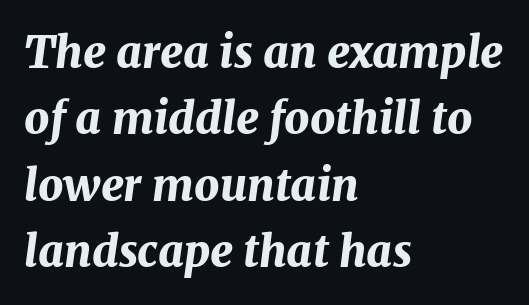
Q: Is the text bold? A: Yes.
Q: Is the text italic (slanted)? A: Yes, it leans right by about 7 degrees.
Q: Is the text underlined? A: No.
Q: How is the paragraph aligned? A: Left-aligned.
Q: Is the spacing between letters normal or unusually wide? A: Normal.
Q: Is the spacing between lines tight, normal or loose? A: Normal.
Q: Width (condensed, normal, or wide)? A: Normal.
Q: Stroke contrast? A: Medium.
Q: x-height? A: Medium.
Q: Monospaced? A: No.
